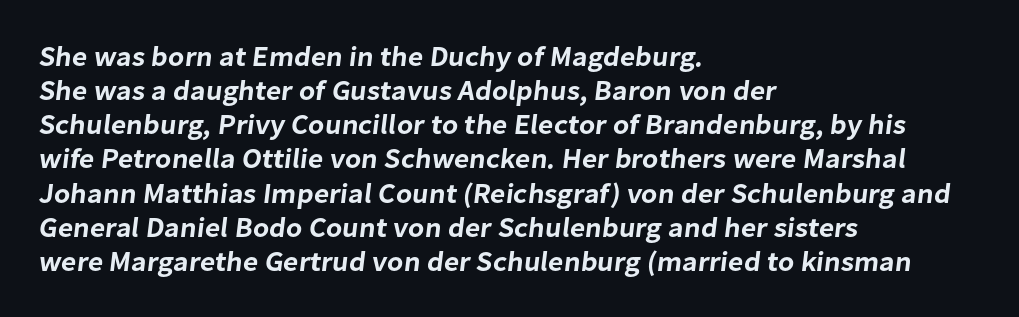
The words here are not underlined. A typesetter would call this proportional, since set widths differ per character. The face used here is a sans, in the tradition of grotesques and geometrics. Typeset ragged right — the left edge is the straight one. How are the letters spaced? Ordinarily, with no added tracking.
